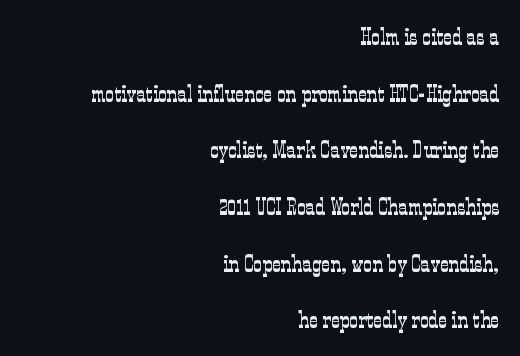
The image shows 24 px text type, upright; set right-aligned, loose line spacing (2.36x), normal letter spacing, not underlined.
